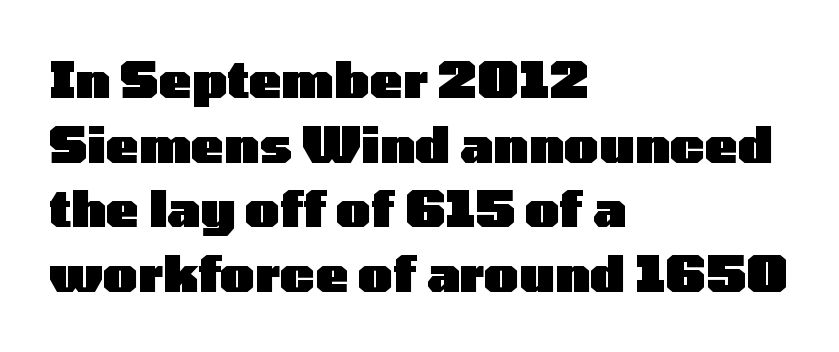
Baseline-to-baseline distance is the conventional proportion of letter height. Each glyph is drawn with heavy, bold strokes. The lettering holds an erect, upright posture throughout. Spacing verdict: proportional, widths tailored to each character. The designer went with a sans here, leaving each stem footless.
